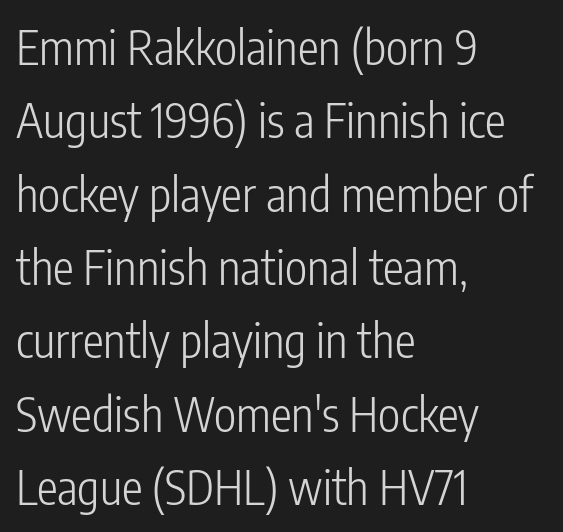
{"serif": "no", "italic": "no", "bold": "no", "weight": "light", "width": "condensed", "stroke_contrast": "low", "x_height": "medium", "monospaced": "no", "underline": "no", "align": "left", "line_spacing": "normal", "line_spacing_ratio": 1.56, "letter_spacing": "normal", "letter_spacing_em": 0.0, "glyph_px": 47}
